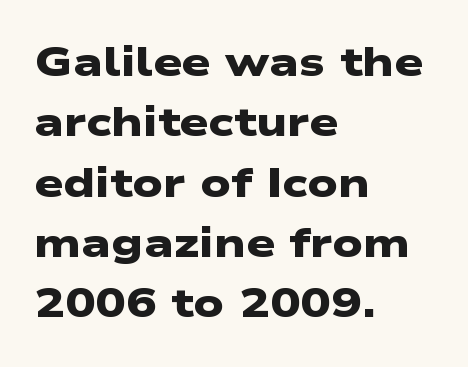
The image shows 41 px heavy, wide sans-serif type; set left-aligned, normal line spacing (1.47x), normal letter spacing, not underlined; low stroke contrast and a medium x-height.
